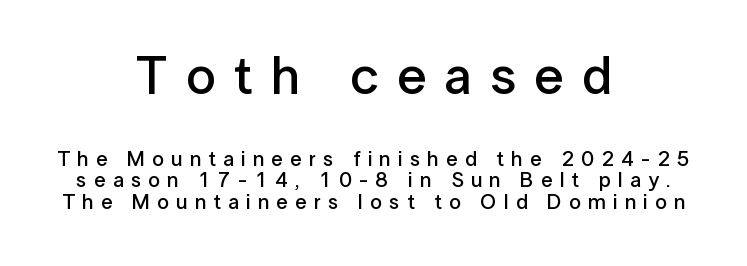
Bare-footed words on every line. The typography opts for an upright posture over an oblique one. The passage shown has open, widely tracked lettering throughout. Are there feet on the stems? There aren't — it's a sans.
